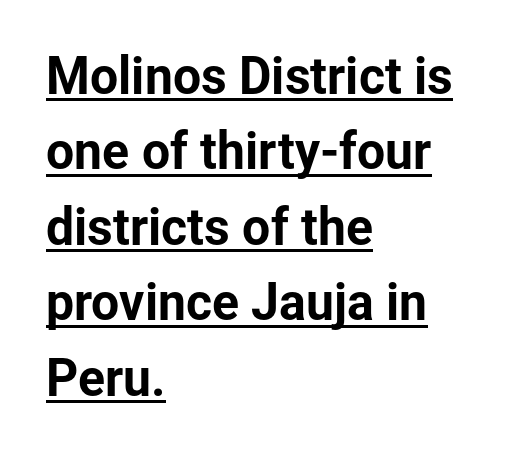
The image shows 50 px sans-serif type, upright; set left-aligned, normal line spacing (1.51x), normal letter spacing, underlined; low stroke contrast and a medium x-height.
